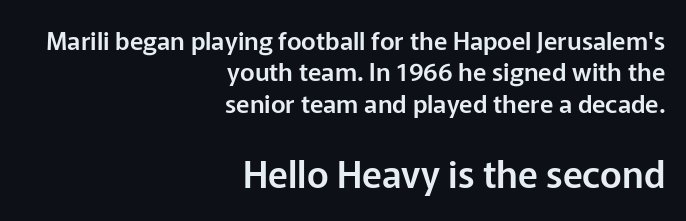
{"serif": "no", "italic": "no", "width": "normal", "stroke_contrast": "low", "x_height": "medium", "monospaced": "no", "underline": "no", "align": "right", "line_spacing": "normal", "line_spacing_ratio": 1.26, "letter_spacing": "normal", "letter_spacing_em": 0.0, "larger_block": "second", "size_ratio": 1.48, "glyph_px": 37}
